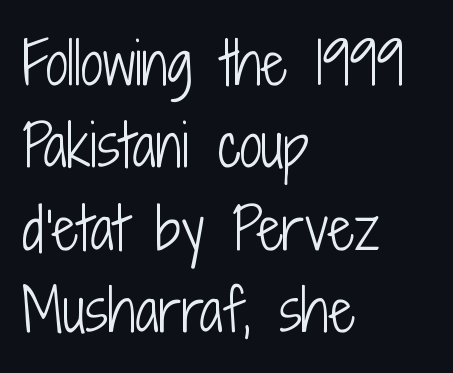
{"serif": "no", "italic": "no", "bold": "no", "weight": "light", "width": "condensed", "stroke_contrast": "low", "x_height": "medium", "monospaced": "no", "underline": "no", "align": "left", "line_spacing": "normal", "line_spacing_ratio": 1.47, "letter_spacing": "normal", "letter_spacing_em": 0.0, "glyph_px": 56}
